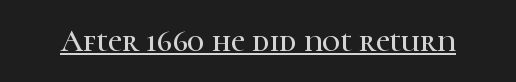
Q: Is the text italic (slanted)? A: No, it is upright.
Q: Is the typeface a serif or a sans-serif typeface? A: Serif.
Q: Is the text underlined? A: Yes.
Q: Is the spacing between letters normal or unusually wide? A: Normal.
Q: Width (condensed, normal, or wide)? A: Normal.
Q: Stroke contrast? A: High.
Q: x-height? A: Medium.
Q: Monospaced? A: No.
